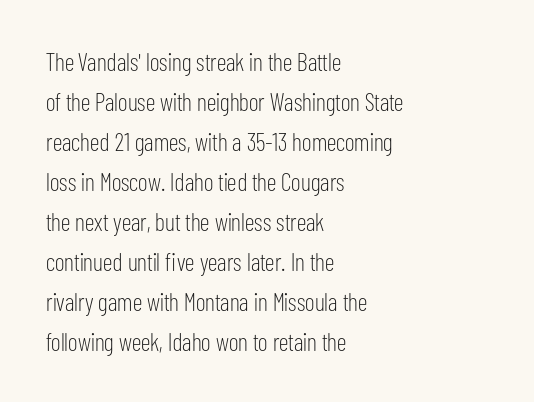
The image shows 25 px text type, upright; set left-aligned, normal line spacing (1.6x), normal letter spacing, not underlined.
